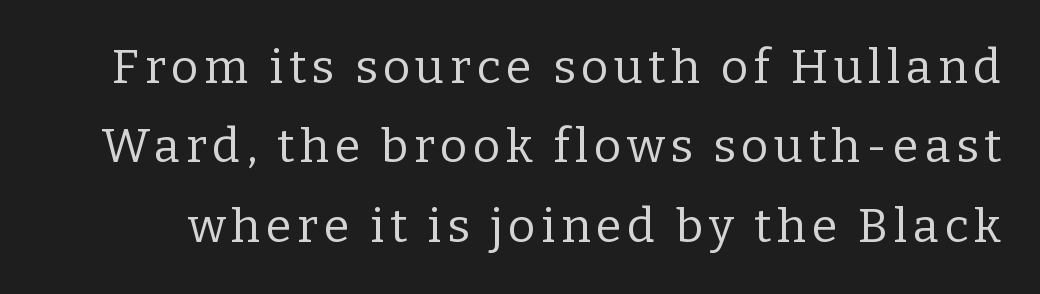
{"serif": "yes", "italic": "no", "bold": "no", "weight": "regular", "width": "normal", "stroke_contrast": "low", "x_height": "medium", "monospaced": "no", "underline": "no", "line_spacing": "normal", "line_spacing_ratio": 1.69, "glyph_px": 47}
